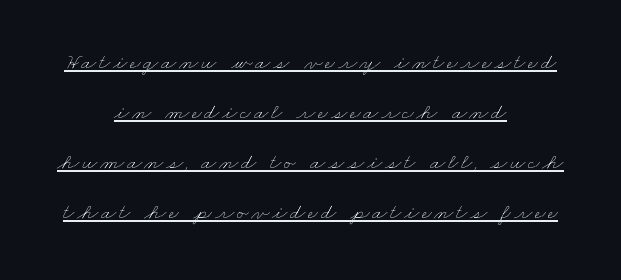
Layout note: lines centered. The passage shown is underscored from start to finish. Bold? No — there's no thickening of the strokes. What's the leading like? Stretched, with rows far apart.
